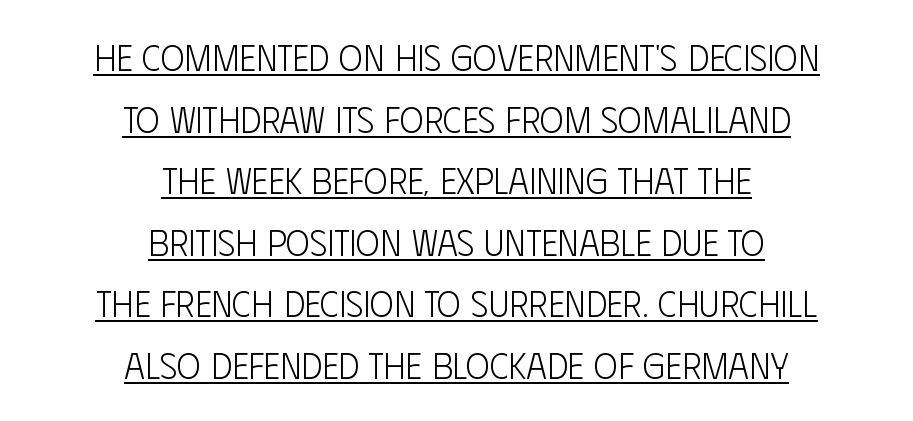
Q: Is the text bold? A: No.
Q: Is the text italic (slanted)? A: No, it is upright.
Q: Is the typeface a serif or a sans-serif typeface? A: Sans-serif.
Q: Is the text underlined? A: Yes.
Q: How is the paragraph aligned? A: Centered.
Q: Is the spacing between letters normal or unusually wide? A: Normal.
Q: Width (condensed, normal, or wide)? A: Condensed.
Q: Stroke contrast? A: Low.
Q: x-height? A: Large.
Q: Monospaced? A: No.
